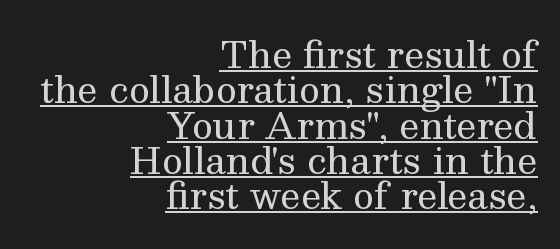
Q: Is the text bold? A: No.
Q: Is the text italic (slanted)? A: No, it is upright.
Q: Is the typeface a serif or a sans-serif typeface? A: Serif.
Q: Is the text underlined? A: Yes.
Q: How is the paragraph aligned? A: Right-aligned.
Q: Is the spacing between letters normal or unusually wide? A: Normal.
Q: Is the spacing between lines tight, normal or loose? A: Tight.
Q: Width (condensed, normal, or wide)? A: Normal.
Q: Stroke contrast? A: Medium.
Q: x-height? A: Medium.
Q: Monospaced? A: No.
